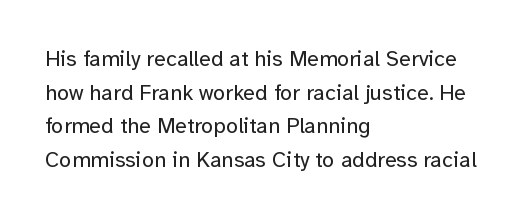
The image shows 22 px text type, upright; set left-aligned, normal line spacing (1.53x), normal letter spacing, not underlined.
